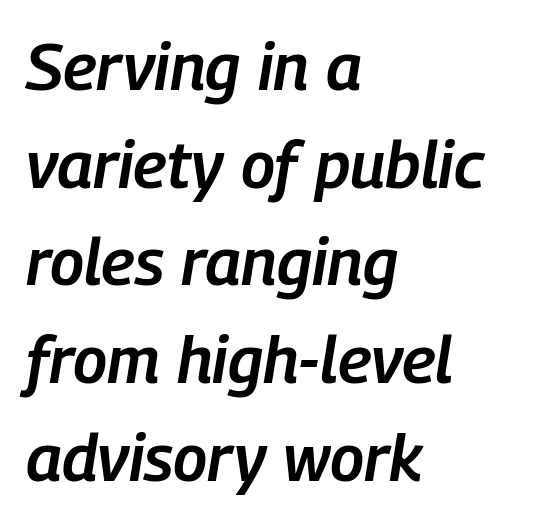
The image shows 66 px semibold, condensed type, italic (leaning right); set left-aligned, normal line spacing (1.48x), normal letter spacing, not underlined; low stroke contrast and a medium x-height.
